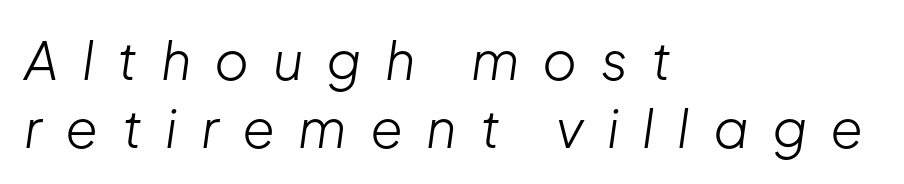
Observe the wide spacing: letters keep a clear distance from each other. The typesetting does not lean heavy: it is not bold. Beneath every word, the page is bare. It's the slanting kind of type. Layout note: lines flush left.
